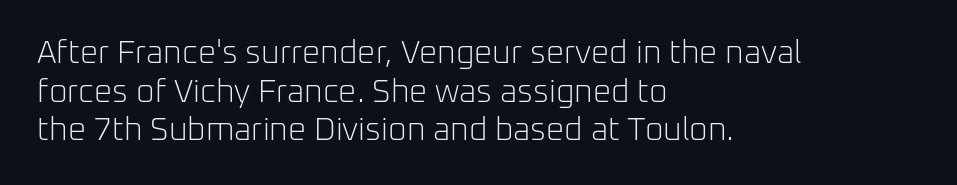
The image shows 32 px light sans-serif type, upright; set left-aligned, line spacing 1.21x, normal letter spacing, not underlined; low stroke contrast and a medium x-height.
